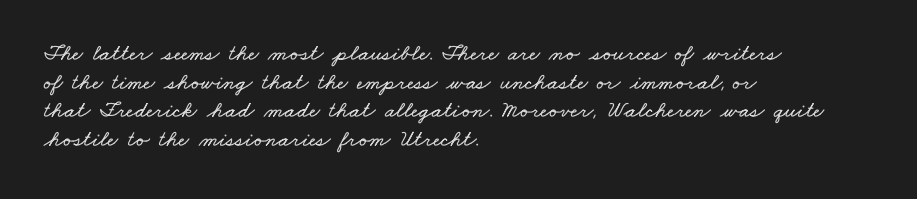
Teacher's note: observe the even left margin — that is flush-left alignment. Students, observe: this is what conventionally led text looks like. A clean baseline with only descenders dipping below it. Each word holds together tightly as a unit, with standard inter-letter gaps.
